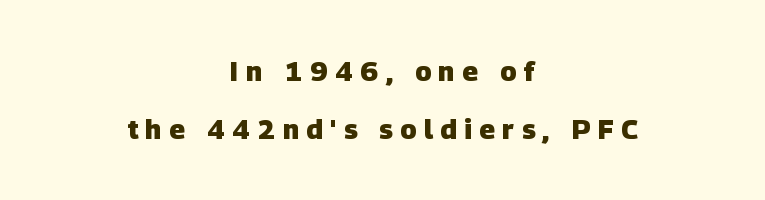
The image shows 27 px bold type; set centered, loose line spacing (2.14x), unusually wide letter spacing (+0.28 em), not underlined.
